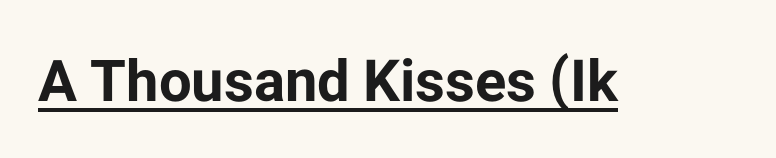
Q: Is the text bold? A: Yes.
Q: Is the text italic (slanted)? A: No, it is upright.
Q: Is the typeface a serif or a sans-serif typeface? A: Sans-serif.
Q: Is the text underlined? A: Yes.
Q: Is the spacing between letters normal or unusually wide? A: Normal.
Q: Width (condensed, normal, or wide)? A: Normal.
Q: Stroke contrast? A: Low.
Q: x-height? A: Medium.
Q: Monospaced? A: No.
